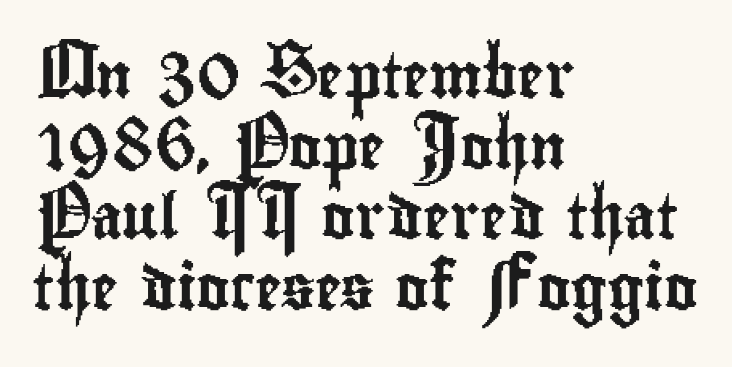
The image shows 45 px condensed sans-serif type, upright; set left-aligned, normal line spacing (1.57x), normal letter spacing, not underlined; low stroke contrast and a small x-height.
